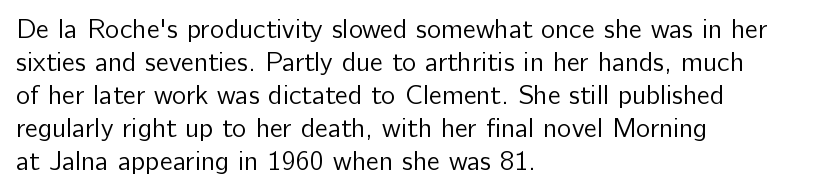
{"italic": "no", "bold": "no", "underline": "no", "align": "left", "line_spacing_ratio": 1.22, "letter_spacing": "normal", "letter_spacing_em": 0.0, "glyph_px": 27}
